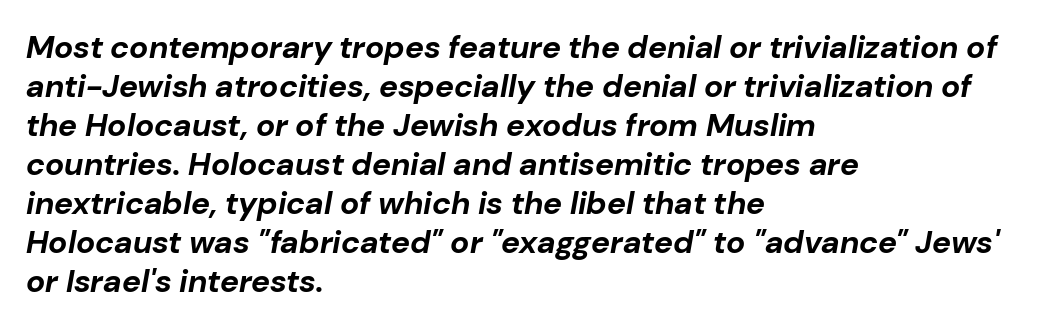
This sample has the flowing, uneven cadence of proportional lettering. Is the block centered? No — it sits flush against the left margin. When letters slant like this, we call the style italic. The space beneath each line is pristine and unruled. Strokes here are thick enough to call this a true bold.
